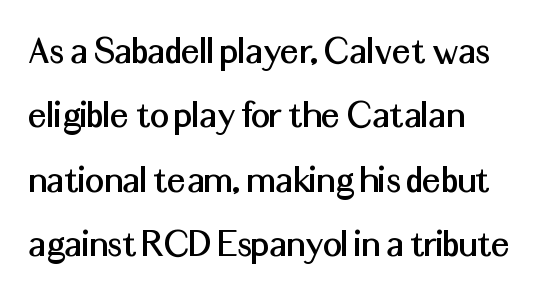
Q: Is the text italic (slanted)? A: No, it is upright.
Q: Is the typeface a serif or a sans-serif typeface? A: Sans-serif.
Q: Is the text underlined? A: No.
Q: How is the paragraph aligned? A: Left-aligned.
Q: Is the spacing between letters normal or unusually wide? A: Normal.
Q: Is the spacing between lines tight, normal or loose? A: Normal.
Q: Width (condensed, normal, or wide)? A: Normal.
Q: Stroke contrast? A: Medium.
Q: x-height? A: Medium.
Q: Monospaced? A: No.
